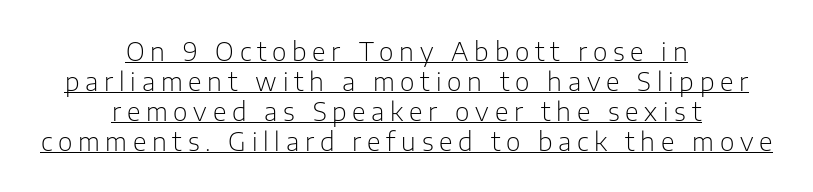
{"italic": "no", "bold": "no", "underline": "yes", "align": "center", "line_spacing_ratio": 1.2, "letter_spacing": "wide", "letter_spacing_em": 0.23, "glyph_px": 25}
